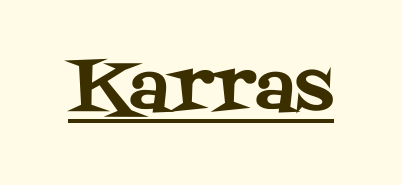
{"serif": "yes", "italic": "no", "width": "normal", "stroke_contrast": "medium", "x_height": "large", "monospaced": "no", "underline": "yes", "letter_spacing": "normal", "letter_spacing_em": 0.0, "glyph_px": 71}
